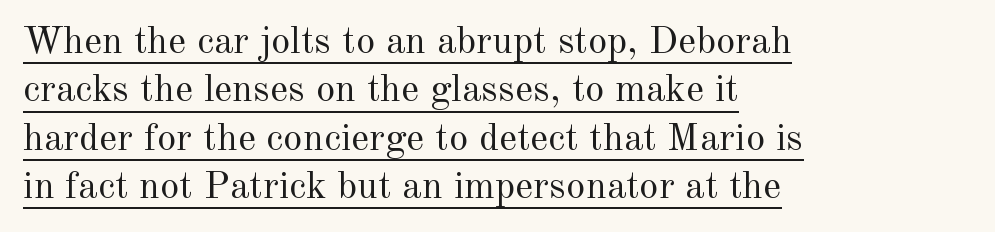
{"serif": "yes", "italic": "no", "bold": "no", "weight": "regular", "width": "normal", "x_height": "small", "monospaced": "no", "underline": "yes", "align": "left", "line_spacing_ratio": 1.24, "letter_spacing": "normal", "letter_spacing_em": 0.0, "glyph_px": 39}
